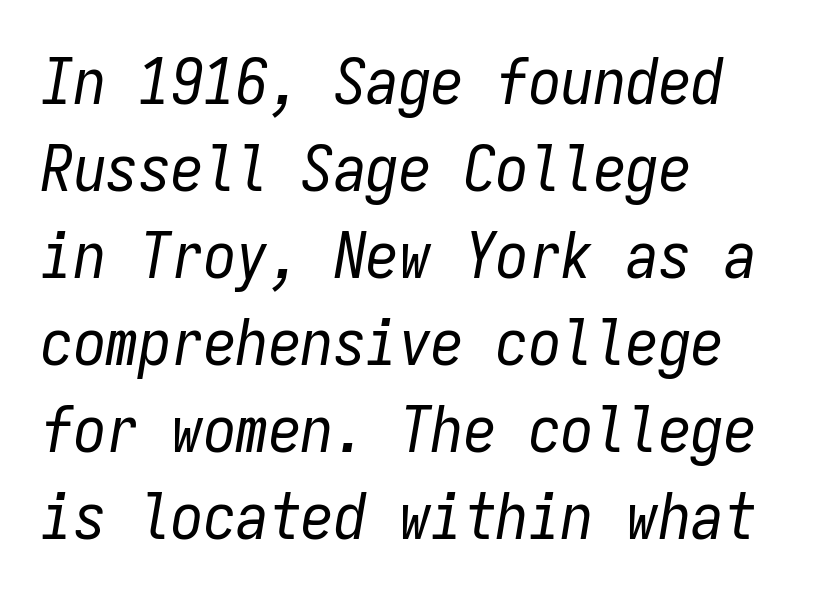
{"italic": "yes", "lean": "right", "slant_degrees": 9, "bold": "no", "weight": "regular", "width": "condensed", "stroke_contrast": "low", "x_height": "medium", "monospaced": "yes", "underline": "no", "align": "left", "line_spacing": "normal", "line_spacing_ratio": 1.34, "letter_spacing": "normal", "letter_spacing_em": 0.0, "glyph_px": 65}
